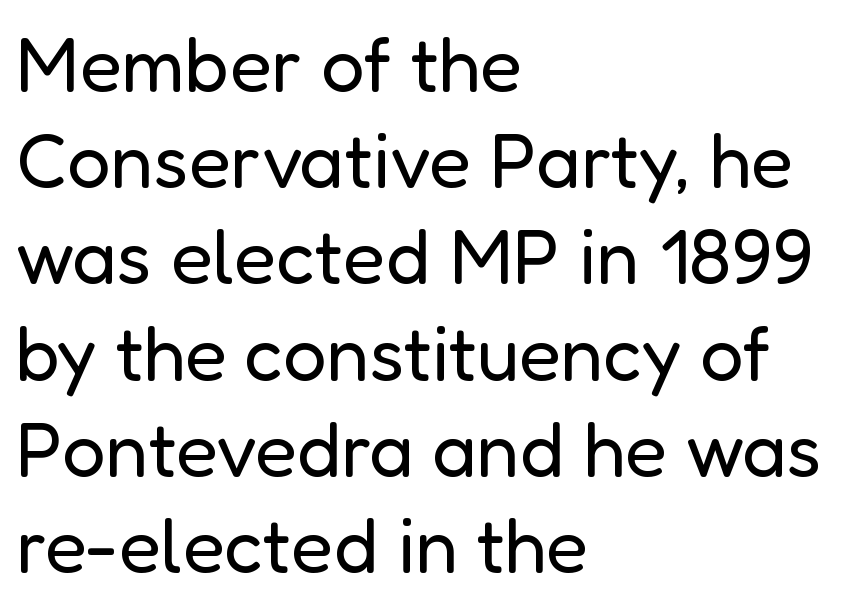
Q: Is the text bold? A: No.
Q: Is the text italic (slanted)? A: No, it is upright.
Q: Is the typeface a serif or a sans-serif typeface? A: Sans-serif.
Q: Is the text underlined? A: No.
Q: How is the paragraph aligned? A: Left-aligned.
Q: Is the spacing between letters normal or unusually wide? A: Normal.
Q: Is the spacing between lines tight, normal or loose? A: Normal.
Q: Width (condensed, normal, or wide)? A: Normal.
Q: Stroke contrast? A: Low.
Q: x-height? A: Medium.
Q: Monospaced? A: No.
